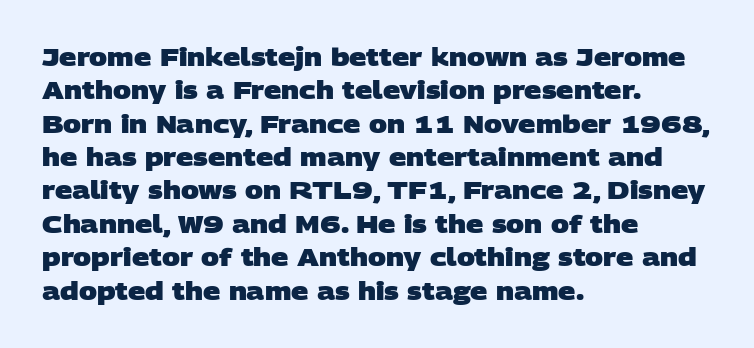
The ragged edge is on the right, which tells us the setting is flush left. Words appear dense and cohesive because spacing is normal. Honestly, there is no underline to notice here at all. Honestly, the row spacing looks completely unremarkable. These words are printed bold, with thick strokes throughout.
